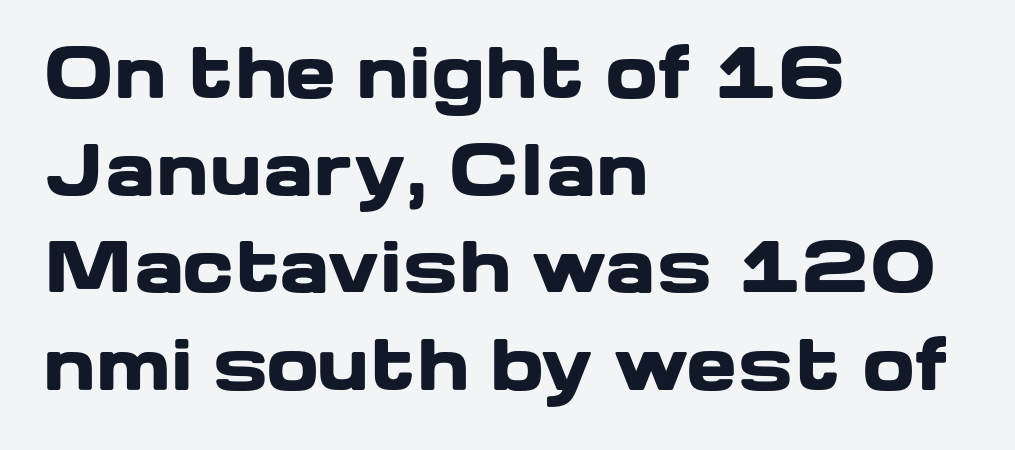
The image shows 68 px heavy, wide sans-serif type, upright; set left-aligned, normal line spacing (1.43x), normal letter spacing, not underlined; low stroke contrast and a medium x-height.
